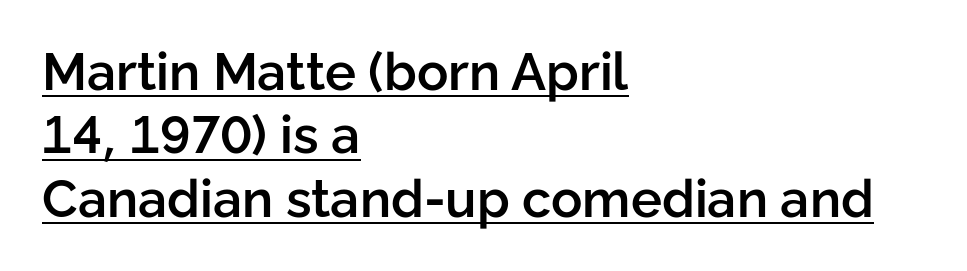
The image shows 52 px semibold sans-serif type, upright; set left-aligned, line spacing 1.22x, normal letter spacing, underlined; low stroke contrast and a medium x-height.
